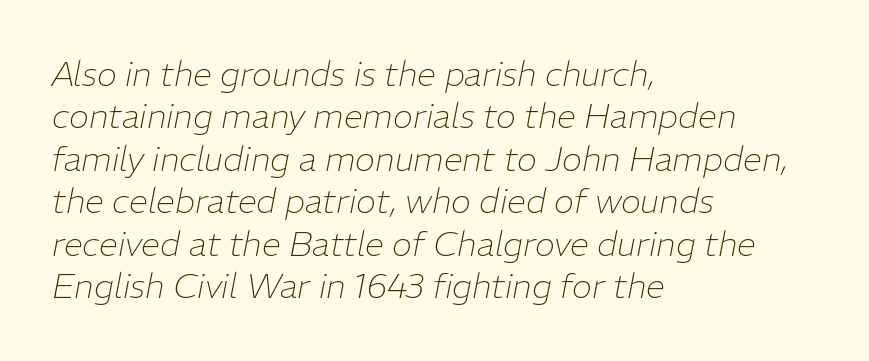
{"italic": "yes", "lean": "right", "slant_degrees": 11, "bold": "no", "weight": "thin", "width": "normal", "stroke_contrast": "low", "x_height": "medium", "monospaced": "no", "underline": "no", "align": "left", "line_spacing": "normal", "line_spacing_ratio": 1.25, "letter_spacing": "normal", "letter_spacing_em": 0.0, "glyph_px": 34}
